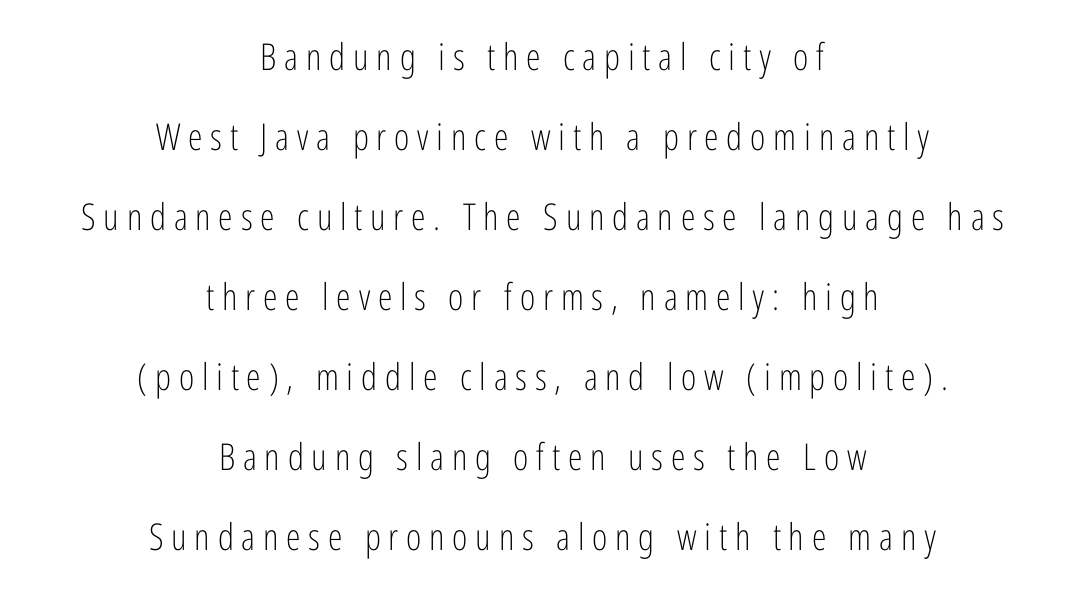
The image shows 37 px light, condensed sans-serif type, upright; set centered, loose line spacing (2.16x), unusually wide letter spacing (+0.21 em), not underlined; low stroke contrast and a medium x-height.
